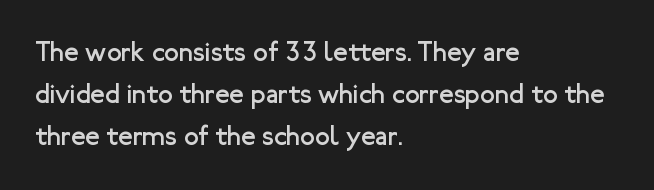
The image shows 27 px text type, upright; set left-aligned, normal line spacing (1.56x), normal letter spacing, not underlined.
